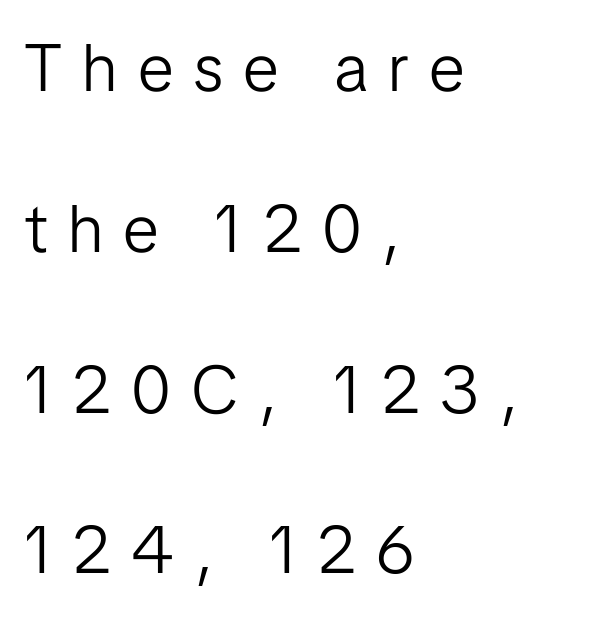
Q: Is the text bold? A: No.
Q: Is the text italic (slanted)? A: No, it is upright.
Q: Is the typeface a serif or a sans-serif typeface? A: Sans-serif.
Q: Is the text underlined? A: No.
Q: How is the paragraph aligned? A: Left-aligned.
Q: Is the spacing between letters normal or unusually wide? A: Unusually wide.
Q: Is the spacing between lines tight, normal or loose? A: Loose.
Q: Width (condensed, normal, or wide)? A: Normal.
Q: Stroke contrast? A: Low.
Q: x-height? A: Medium.
Q: Monospaced? A: No.
